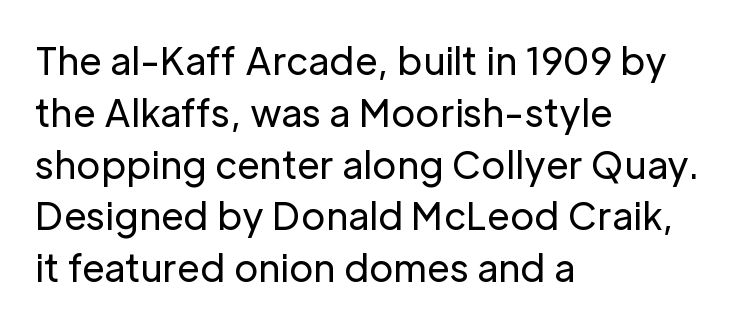
The image shows 37 px regular-weight sans-serif type, upright; set left-aligned, normal line spacing (1.4x), normal letter spacing, not underlined; low stroke contrast and a medium x-height.
